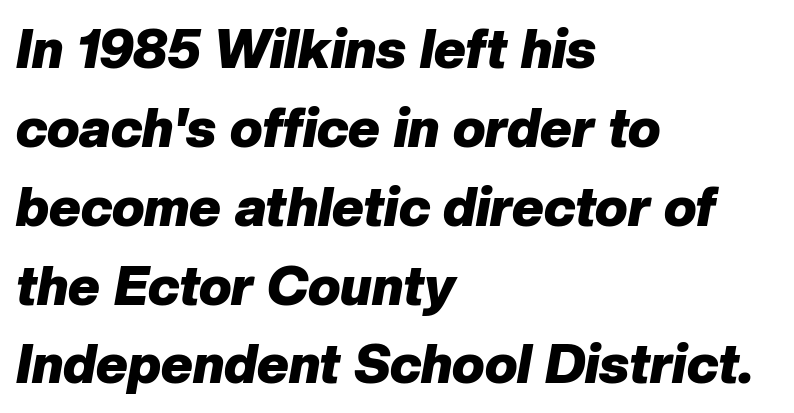
The image shows 54 px heavy type, italic (leaning right); set left-aligned, normal line spacing (1.46x), normal letter spacing, not underlined; low stroke contrast and a medium x-height.
